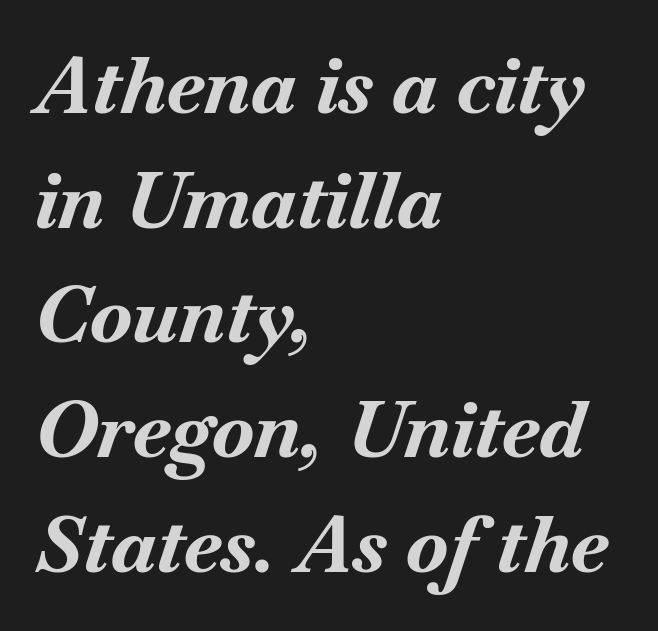
Q: Is the text bold? A: Yes.
Q: Is the text italic (slanted)? A: Yes, it leans right by about 18 degrees.
Q: Is the text underlined? A: No.
Q: How is the paragraph aligned? A: Left-aligned.
Q: Is the spacing between letters normal or unusually wide? A: Normal.
Q: Is the spacing between lines tight, normal or loose? A: Normal.
Q: Width (condensed, normal, or wide)? A: Normal.
Q: Stroke contrast? A: Medium.
Q: x-height? A: Small.
Q: Monospaced? A: No.
